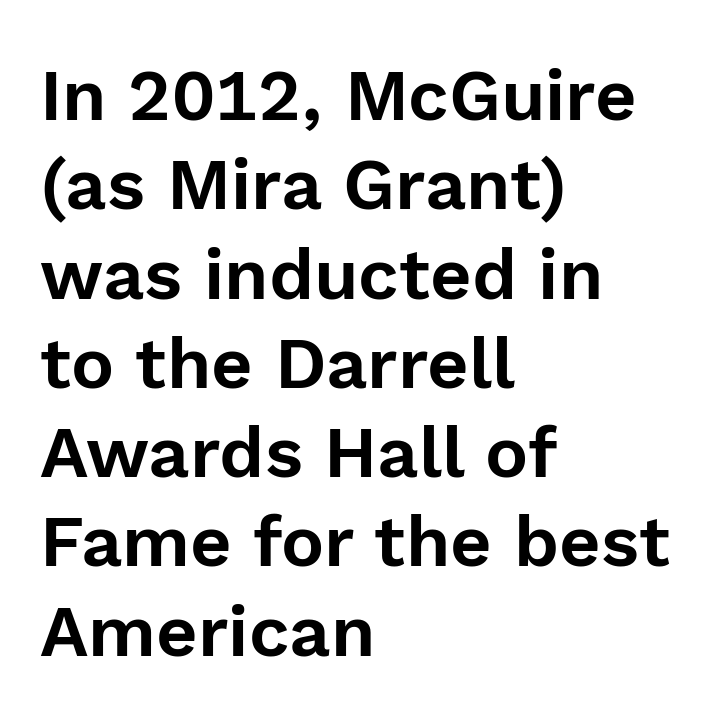
{"serif": "no", "italic": "no", "width": "normal", "x_height": "medium", "monospaced": "no", "underline": "no", "align": "left", "line_spacing_ratio": 1.24, "letter_spacing": "normal", "letter_spacing_em": 0.0, "glyph_px": 72}
